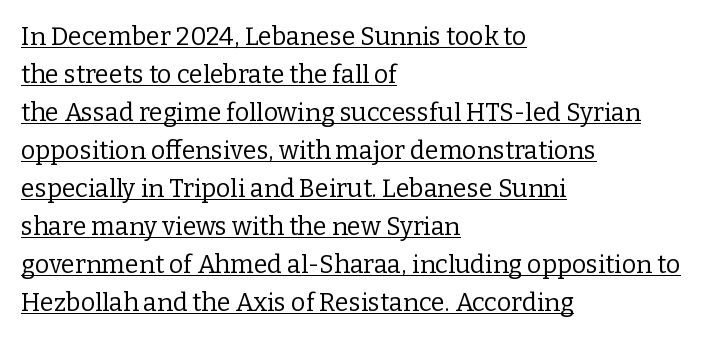
Vertical stems look standard width or narrower in stroke. Every word sits above its own underline. The letters sit at their default tracking, neither squeezed nor spread. Do the letters lean? They stand straight.
